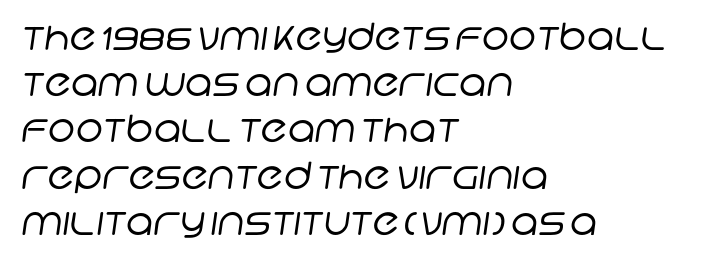
{"serif": "no", "bold": "no", "weight": "regular", "width": "normal", "stroke_contrast": "low", "x_height": "large", "monospaced": "no", "underline": "no", "align": "left", "line_spacing": "normal", "line_spacing_ratio": 1.25, "letter_spacing": "normal", "letter_spacing_em": 0.0, "glyph_px": 37}
